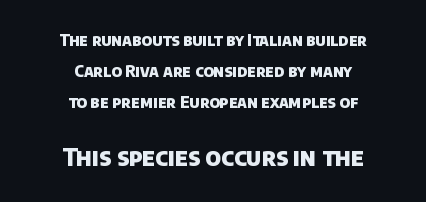
The image shows 24 px bold type; set centered, loose line spacing (1.94x), normal letter spacing, not underlined; the second (bottom) block is 1.5x larger.
